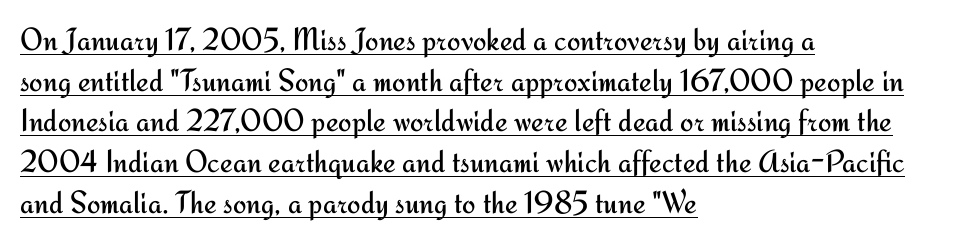
The image shows 32 px regular-weight sans-serif type, upright; set left-aligned, normal line spacing (1.27x), normal letter spacing, underlined; medium stroke contrast and a small x-height.
